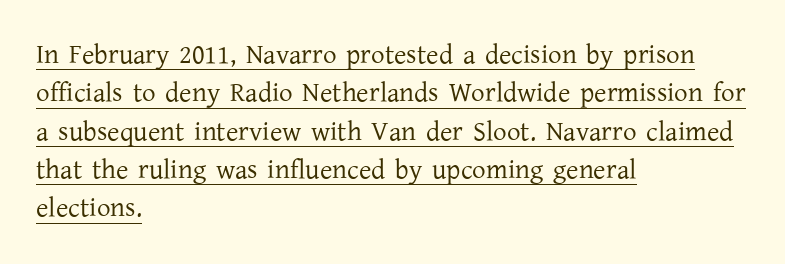
Q: Is the text bold? A: No.
Q: Is the text italic (slanted)? A: No, it is upright.
Q: Is the text underlined? A: Yes.
Q: How is the paragraph aligned? A: Left-aligned.
Q: Is the spacing between letters normal or unusually wide? A: Normal.
Q: Is the spacing between lines tight, normal or loose? A: Normal.
